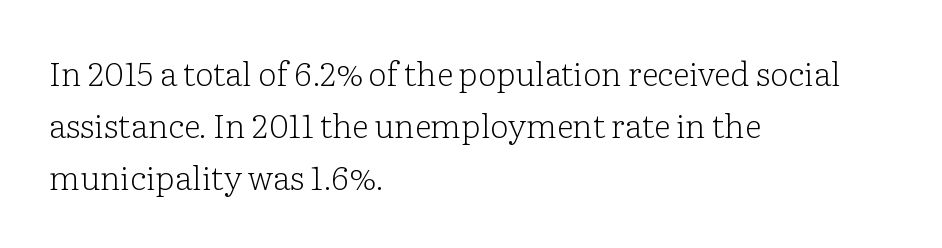
The image shows 33 px light serif type, upright; set left-aligned, normal line spacing (1.57x), normal letter spacing, not underlined; low stroke contrast and a medium x-height.
